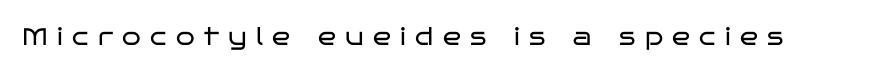
The cut favours lightness, reaching ordinary text weight at its darkest. This is roman type, the default non-slanted kind. Honestly, there is no underline to notice here at all. There is plenty of visible air inserted between adjacent glyphs.
